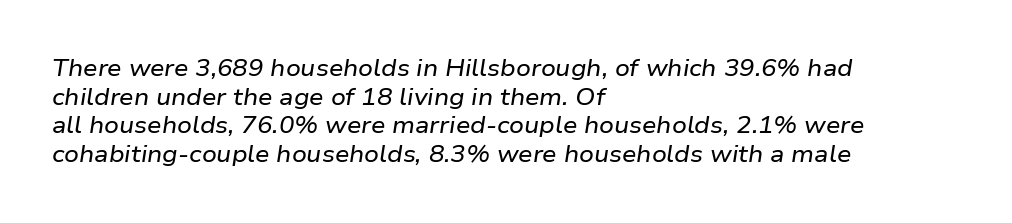
Italic? Definitely — the glyphs are oblique. The space beneath each line is pristine and unruled. Between one letter and the next there's only the usual sliver of space. Left-aligned paragraph, ragged on the right.
